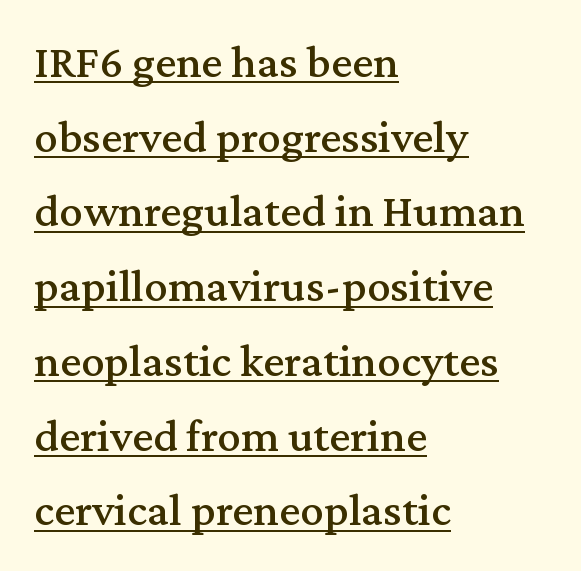
Q: Is the text italic (slanted)? A: No, it is upright.
Q: Is the typeface a serif or a sans-serif typeface? A: Serif.
Q: Is the text underlined? A: Yes.
Q: How is the paragraph aligned? A: Left-aligned.
Q: Is the spacing between letters normal or unusually wide? A: Normal.
Q: Is the spacing between lines tight, normal or loose? A: Normal.
Q: Width (condensed, normal, or wide)? A: Normal.
Q: Stroke contrast? A: Medium.
Q: x-height? A: Medium.
Q: Monospaced? A: No.
